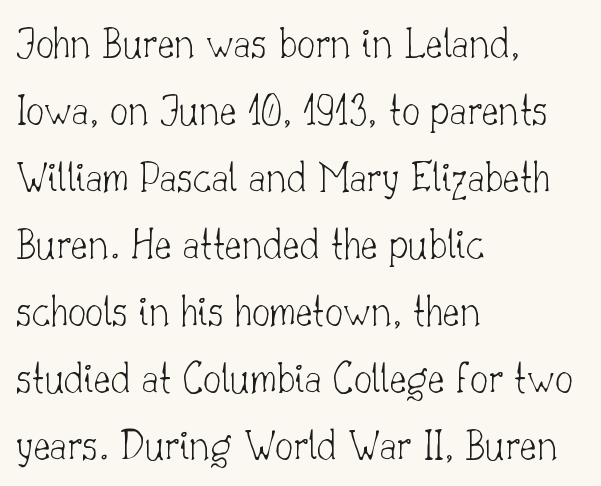
The image shows 45 px thin serif type, upright; set left-aligned, normal line spacing (1.49x), normal letter spacing, not underlined; low stroke contrast and a small x-height.
